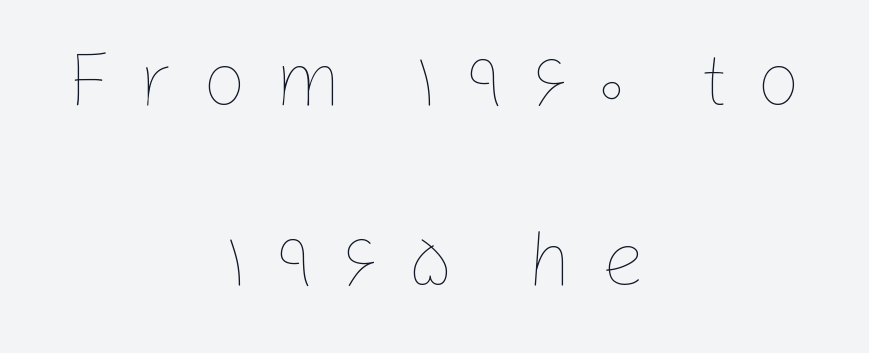
Q: Is the text bold? A: No.
Q: Is the text italic (slanted)? A: No, it is upright.
Q: Is the text underlined? A: No.
Q: How is the paragraph aligned? A: Centered.
Q: Is the spacing between letters normal or unusually wide? A: Unusually wide.
Q: Is the spacing between lines tight, normal or loose? A: Loose.
Q: Width (condensed, normal, or wide)? A: Normal.
Q: Stroke contrast? A: Low.
Q: x-height? A: Medium.
Q: Monospaced? A: No.
